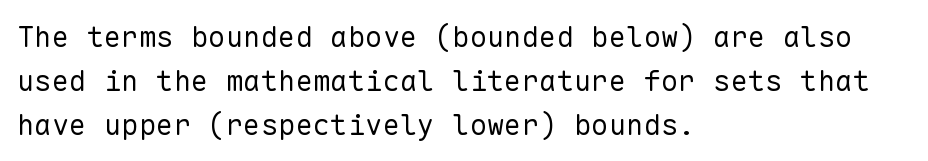
A quiet, ordinary-to-light weight characterises the typeface. Tall strokes in this sample are plumb rather than angled. A typesetter would label this face a sans. The rows are spaced the way most documents space them. One-word summary of the alignment: left.
